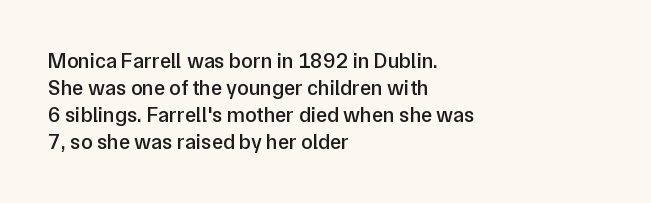
{"italic": "no", "bold": "semi", "underline": "no", "align": "left", "line_spacing": "normal", "line_spacing_ratio": 1.28, "letter_spacing": "normal", "letter_spacing_em": 0.0, "glyph_px": 21}
